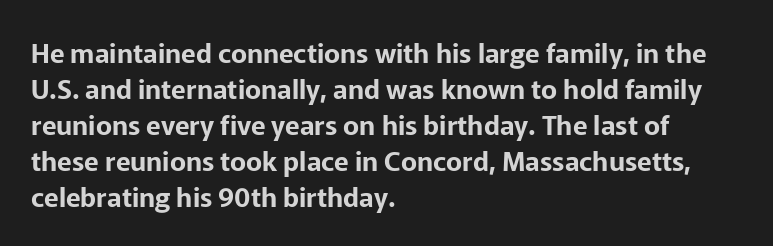
{"italic": "no", "underline": "no", "align": "left", "line_spacing": "normal", "line_spacing_ratio": 1.33, "letter_spacing": "normal", "letter_spacing_em": 0.0, "glyph_px": 27}
